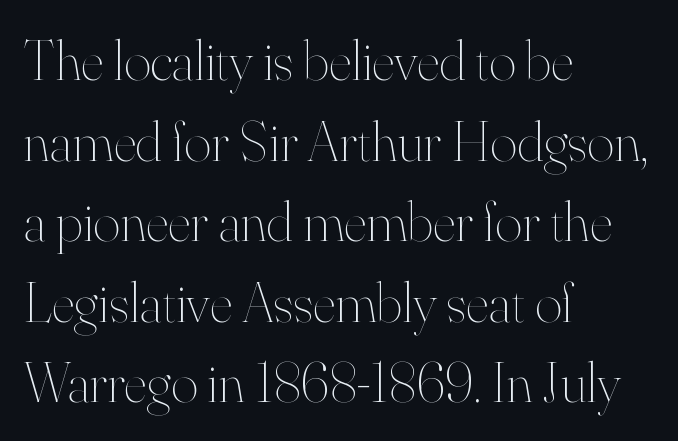
{"italic": "no", "bold": "no", "weight": "thin", "width": "normal", "stroke_contrast": "high", "x_height": "small", "monospaced": "no", "underline": "no", "align": "left", "line_spacing": "normal", "line_spacing_ratio": 1.39, "letter_spacing": "normal", "letter_spacing_em": 0.0, "glyph_px": 58}
